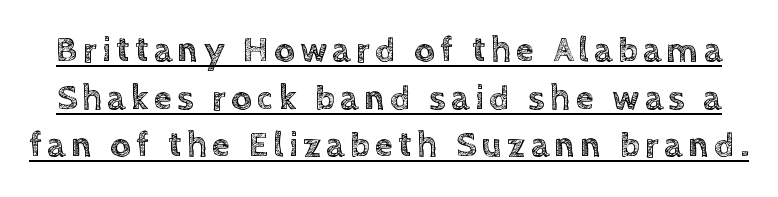
Q: Is the text italic (slanted)? A: No, it is upright.
Q: Is the text underlined? A: Yes.
Q: Is the spacing between lines tight, normal or loose? A: Normal.
Q: Width (condensed, normal, or wide)? A: Normal.
Q: x-height? A: Large.
Q: Monospaced? A: No.
